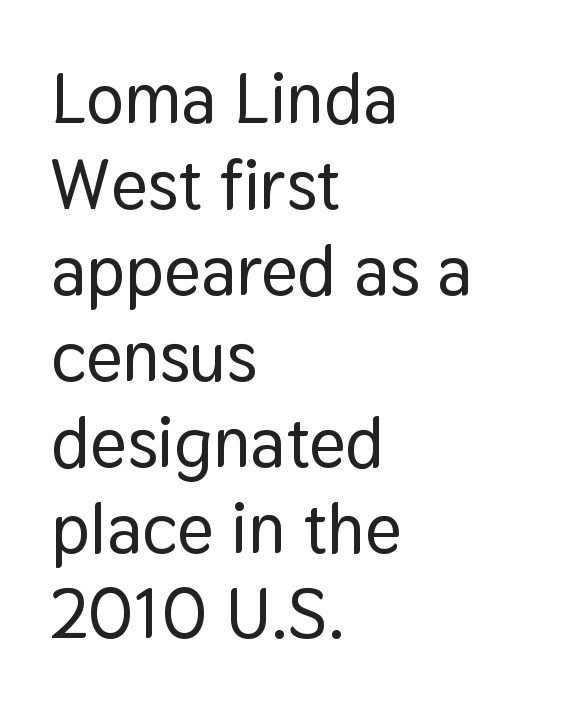
Check the space under the baseline: it is left empty. When letters stand straight like this, we call the style roman or upright. Character widths vary here, with narrow letters taking less room than wide ones. The paragraph has a hard left edge and a soft right edge. Short note: letters normally spaced. Check where the strokes stop: nothing finishes them off — pure sans.
